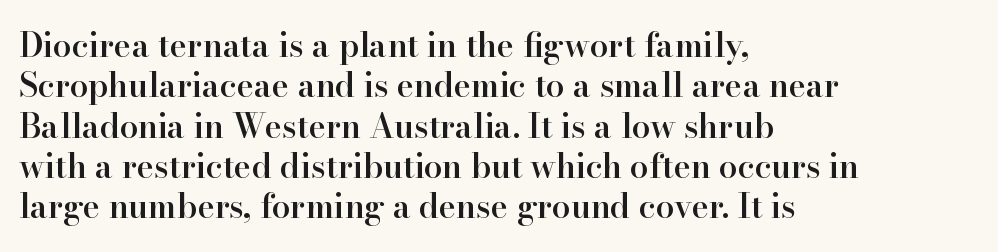
The image shows 33 px semibold serif type, upright; set left-aligned, line spacing 1.22x, normal letter spacing, not underlined; high stroke contrast and a small x-height.
